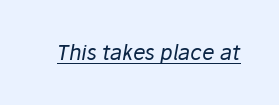
Q: Is the text bold? A: No.
Q: Is the text italic (slanted)? A: Yes, it leans right by about 10 degrees.
Q: Is the text underlined? A: Yes.
Q: Is the spacing between letters normal or unusually wide? A: Normal.
